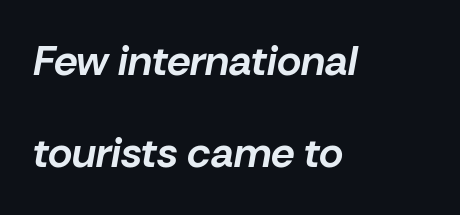
Every row of glyphs begins at an identical x-position on the left. Unmarked baselines from the first word to the last. Note the varied advance widths — an 'i' is clearly narrower than an 'm'. Nothing unusual about the tracking: characters are spaced as the font intends.
